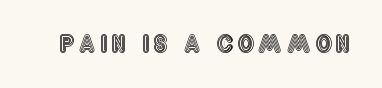
Observe the wide spacing: letters keep a clear distance from each other. This rendering features lettering with no underline. This is roman type, the default non-slanted kind.
